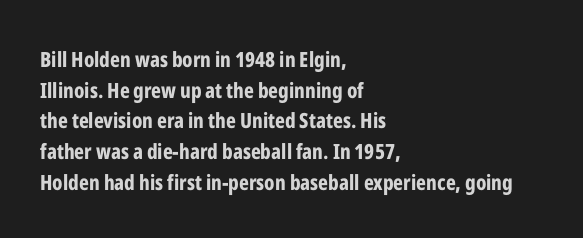
{"italic": "no", "bold": "yes", "underline": "no", "align": "left", "line_spacing": "normal", "line_spacing_ratio": 1.46, "letter_spacing": "normal", "letter_spacing_em": 0.0, "glyph_px": 21}
